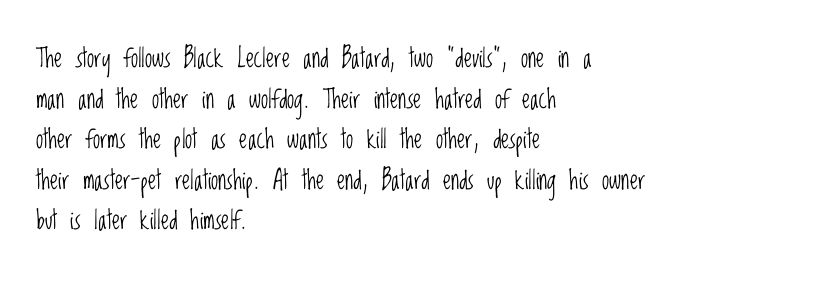
The image shows 26 px text type, upright; set left-aligned, normal line spacing (1.56x), normal letter spacing, not underlined.
